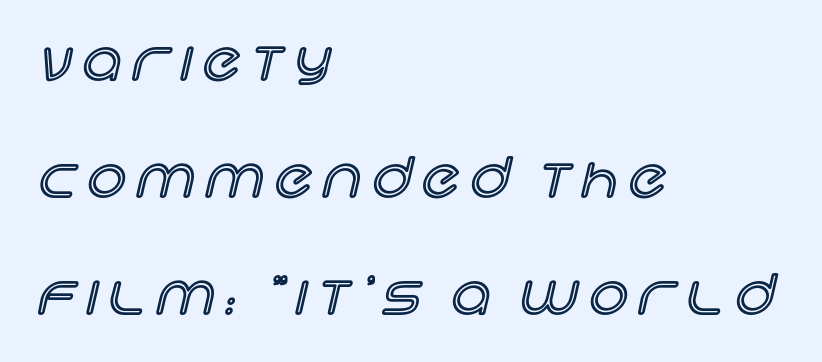
Inter-character spacing is expanded well beyond the font's built-in metrics. Baseline-to-baseline distance is far greater than the letter height. Anything drawn beneath the words? Only blank space. Proportional: the letters do not fall into vertical columns. Notice how the passage keeps a crisp vertical edge on the left only.
